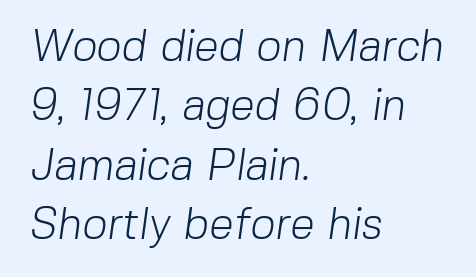
Q: Is the text bold? A: No.
Q: Is the typeface a serif or a sans-serif typeface? A: Sans-serif.
Q: Is the text underlined? A: No.
Q: How is the paragraph aligned? A: Left-aligned.
Q: Is the spacing between letters normal or unusually wide? A: Normal.
Q: Is the spacing between lines tight, normal or loose? A: Normal.
Q: Width (condensed, normal, or wide)? A: Normal.
Q: Stroke contrast? A: Low.
Q: x-height? A: Medium.
Q: Monospaced? A: No.
